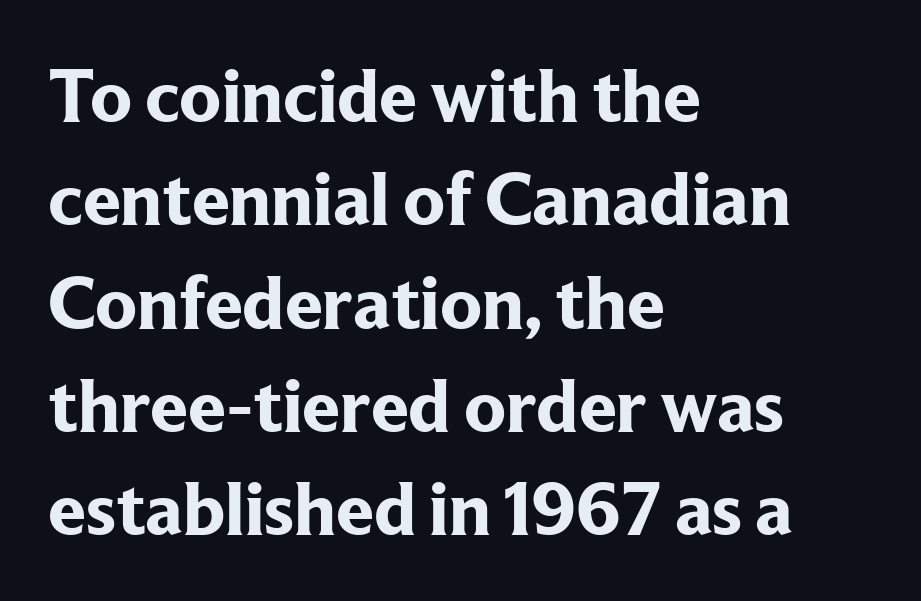
The image shows 76 px bold serif type, upright; set left-aligned, normal line spacing (1.36x), normal letter spacing, not underlined; low stroke contrast and a medium x-height.
